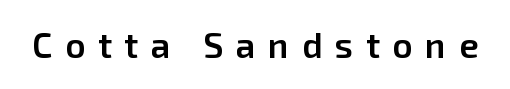
{"serif": "no", "italic": "no", "bold": "semi", "weight": "semibold", "width": "normal", "stroke_contrast": "low", "x_height": "medium", "monospaced": "no", "underline": "no", "letter_spacing": "wide", "letter_spacing_em": 0.36, "glyph_px": 35}
